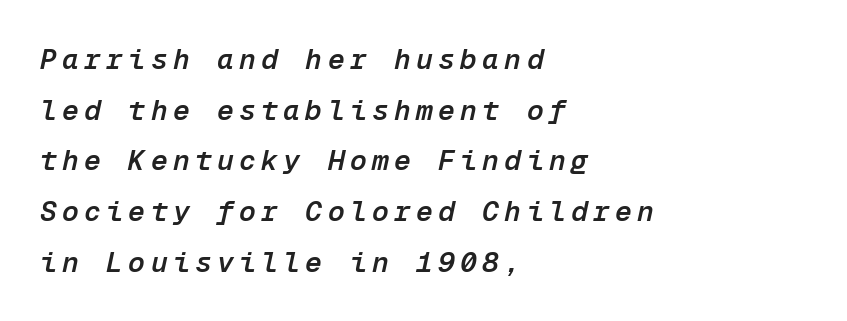
{"italic": "yes", "lean": "right", "slant_degrees": 12, "bold": "semi", "weight": "semibold", "width": "normal", "stroke_contrast": "low", "x_height": "medium", "monospaced": "yes", "underline": "no", "align": "left", "line_spacing_ratio": 1.81, "glyph_px": 28}
